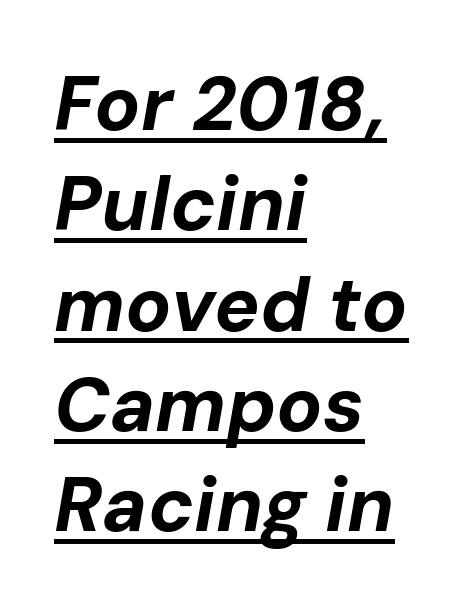
Q: Is the text bold? A: Yes.
Q: Is the text italic (slanted)? A: Yes, it leans right by about 10 degrees.
Q: Is the text underlined? A: Yes.
Q: How is the paragraph aligned? A: Left-aligned.
Q: Is the spacing between letters normal or unusually wide? A: Normal.
Q: Is the spacing between lines tight, normal or loose? A: Normal.
Q: Width (condensed, normal, or wide)? A: Normal.
Q: Stroke contrast? A: Low.
Q: x-height? A: Medium.
Q: Monospaced? A: No.
